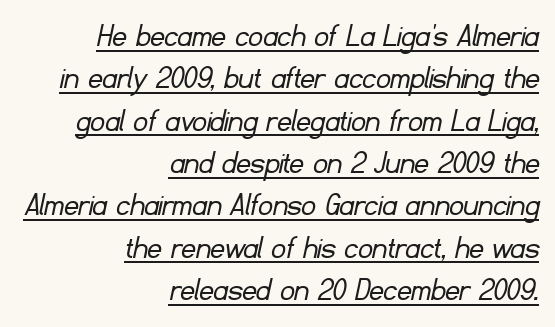
Each line of the rendering has a horizontal stroke beneath the glyphs. The ragged edge is on the left, which tells us the setting is flush right. The typeface has the unassuming heft of standard copy or less. Observe the absence of serifs on each vertical stroke in this sample. Is this a fixed-width face? No — the glyphs have proportional, varying widths.
